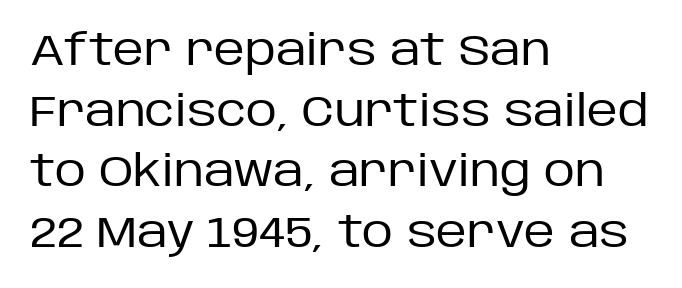
{"serif": "no", "italic": "no", "bold": "no", "weight": "regular", "width": "normal", "stroke_contrast": "low", "x_height": "large", "monospaced": "no", "underline": "no", "align": "left", "line_spacing": "normal", "line_spacing_ratio": 1.41, "letter_spacing": "normal", "letter_spacing_em": 0.0, "glyph_px": 43}
